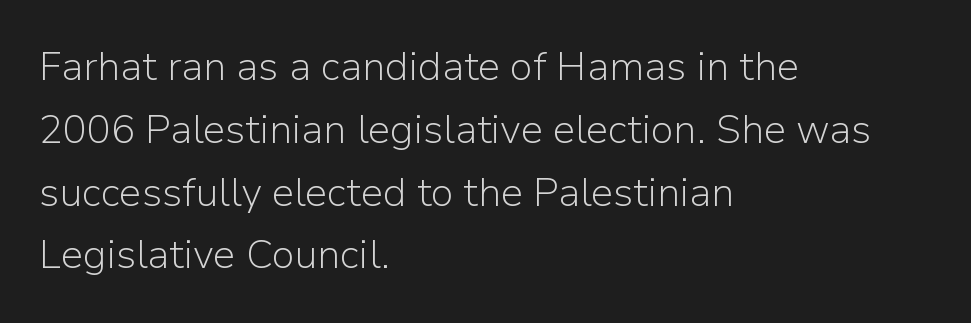
{"serif": "no", "italic": "no", "bold": "no", "weight": "light", "width": "normal", "stroke_contrast": "low", "x_height": "medium", "monospaced": "no", "underline": "no", "align": "left", "line_spacing": "normal", "line_spacing_ratio": 1.57, "letter_spacing": "normal", "letter_spacing_em": 0.0, "glyph_px": 40}
